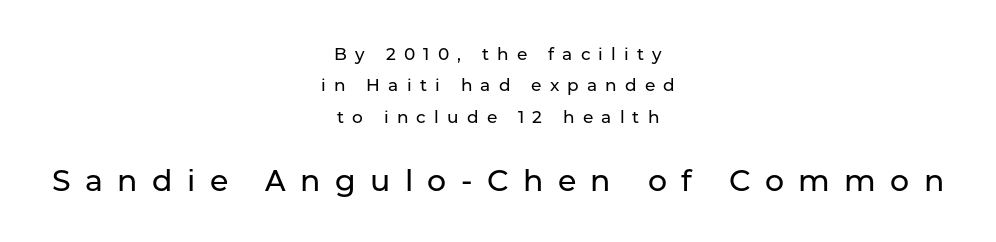
Q: Is the text italic (slanted)? A: No, it is upright.
Q: Is the typeface a serif or a sans-serif typeface? A: Sans-serif.
Q: Is the text underlined? A: No.
Q: How is the paragraph aligned? A: Centered.
Q: Is the spacing between letters normal or unusually wide? A: Unusually wide.
Q: Which block of text is set in a larger size, the first (top) or the second (bottom)? A: The second (bottom) one.
Q: Width (condensed, normal, or wide)? A: Normal.
Q: Stroke contrast? A: Low.
Q: x-height? A: Medium.
Q: Monospaced? A: No.
